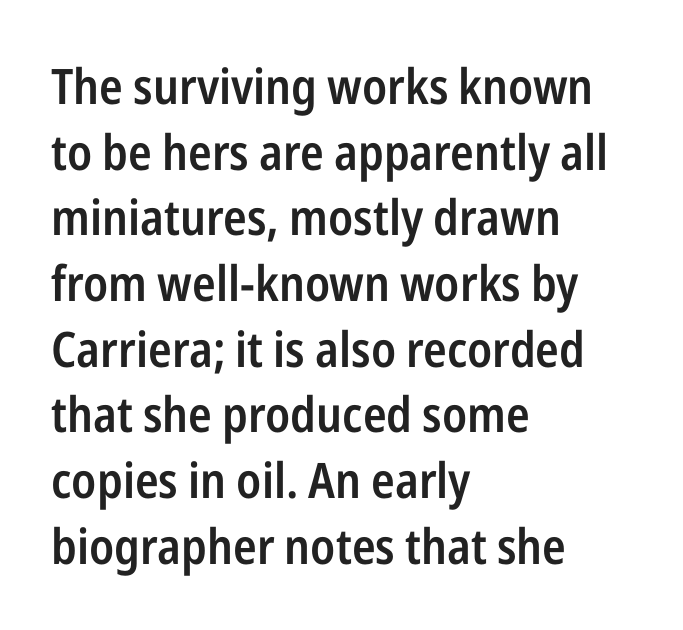
The image shows 49 px semibold, condensed sans-serif type, upright; set left-aligned, normal line spacing (1.34x), normal letter spacing, not underlined; low stroke contrast and a medium x-height.
